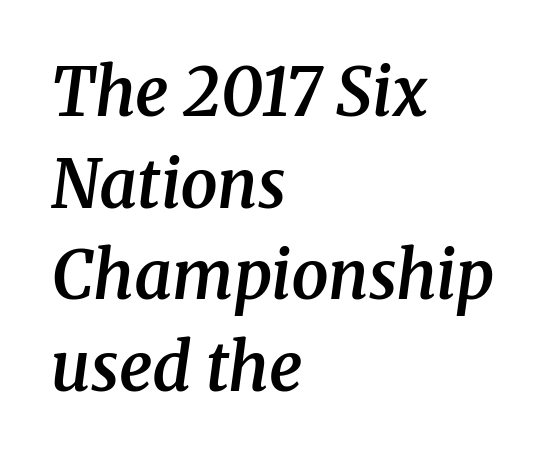
{"serif": "yes", "italic": "yes", "lean": "right", "slant_degrees": 8, "bold": "semi", "weight": "semibold", "width": "normal", "stroke_contrast": "medium", "x_height": "medium", "monospaced": "no", "underline": "no", "align": "left", "line_spacing": "normal", "line_spacing_ratio": 1.39, "letter_spacing": "normal", "letter_spacing_em": 0.0, "glyph_px": 66}
